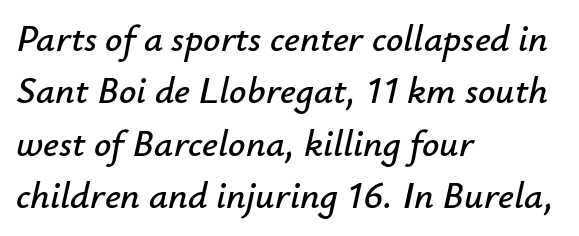
The rows are spaced the way most documents space them. Looks like regular typesetting: each glyph gets only the width it needs. The gaps between neighbouring characters are ordinary and unremarkable. Posture: slanted. Short and long lines alike share a common starting point at left.
